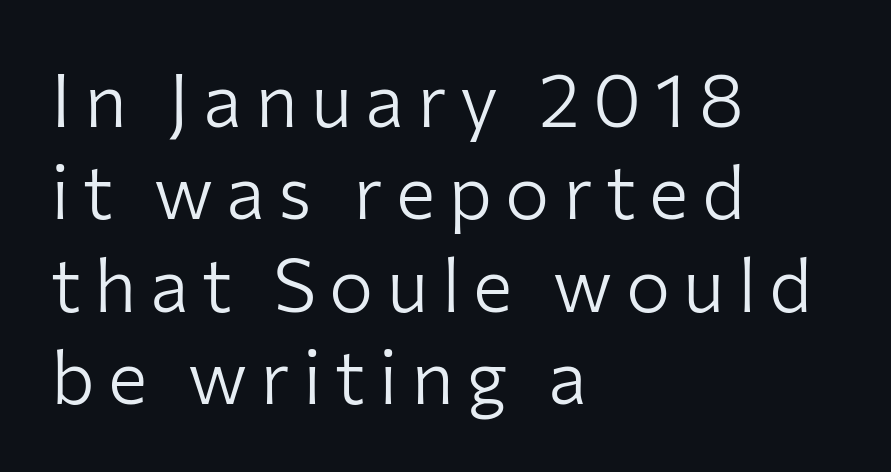
{"serif": "no", "italic": "no", "bold": "no", "weight": "light", "width": "normal", "stroke_contrast": "low", "x_height": "medium", "monospaced": "no", "underline": "no", "align": "left", "line_spacing": "normal", "line_spacing_ratio": 1.25, "glyph_px": 74}
